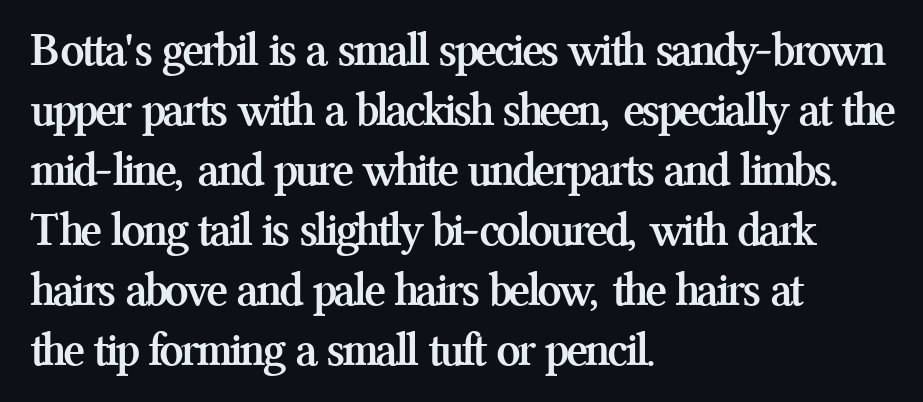
Q: Is the text bold? A: Yes.
Q: Is the text italic (slanted)? A: No, it is upright.
Q: Is the typeface a serif or a sans-serif typeface? A: Serif.
Q: Is the text underlined? A: No.
Q: How is the paragraph aligned? A: Left-aligned.
Q: Is the spacing between letters normal or unusually wide? A: Normal.
Q: Is the spacing between lines tight, normal or loose? A: Normal.
Q: Width (condensed, normal, or wide)? A: Normal.
Q: Stroke contrast? A: Medium.
Q: x-height? A: Medium.
Q: Monospaced? A: No.
